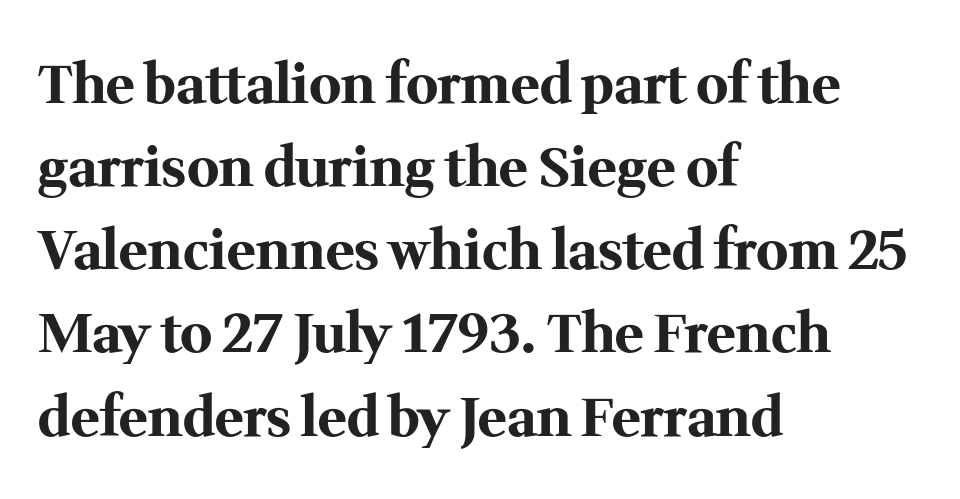
{"serif": "yes", "italic": "no", "bold": "yes", "weight": "bold", "width": "normal", "stroke_contrast": "medium", "x_height": "medium", "monospaced": "no", "underline": "no", "align": "left", "line_spacing": "normal", "line_spacing_ratio": 1.54, "letter_spacing": "normal", "letter_spacing_em": 0.0, "glyph_px": 54}
